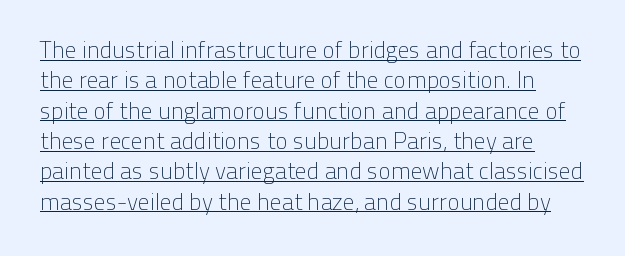
The image shows 23 px text type, upright; set normal line spacing (1.32x), normal letter spacing, underlined.
